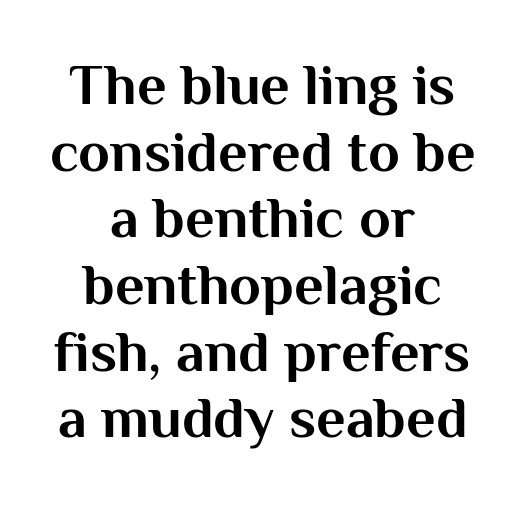
{"serif": "no", "italic": "no", "bold": "yes", "weight": "bold", "width": "normal", "stroke_contrast": "medium", "x_height": "medium", "monospaced": "no", "underline": "no", "align": "center", "line_spacing": "tight", "line_spacing_ratio": 1.15, "letter_spacing": "normal", "letter_spacing_em": 0.0, "glyph_px": 58}
